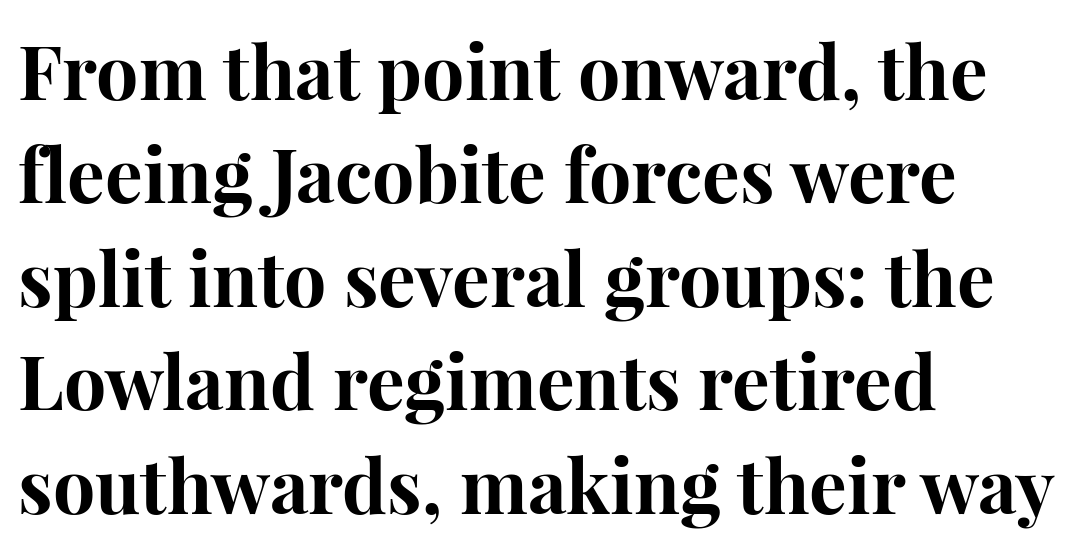
The rows are spaced the way most documents space them. A clean baseline with only descenders dipping below it. How are the letters spaced? Ordinarily, with no added tracking. Reading down the block, your eye returns to a fixed left position each line. The lettering stays uniformly vertical, giving the passage a roman look. Spacing verdict: proportional, widths tailored to each character.
